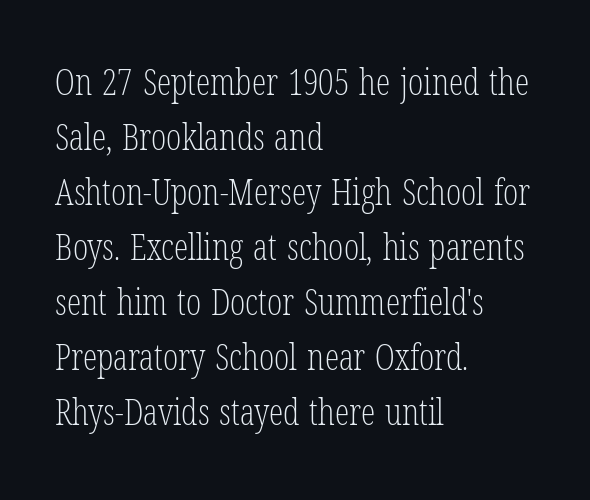
The image shows 36 px light, condensed serif type, upright; set left-aligned, normal line spacing (1.53x), normal letter spacing, not underlined; low stroke contrast and a medium x-height.
